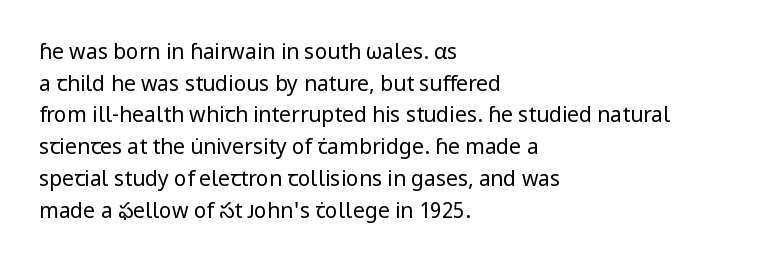
The image shows 21 px text type, upright; set left-aligned, normal line spacing (1.51x), normal letter spacing, not underlined.
